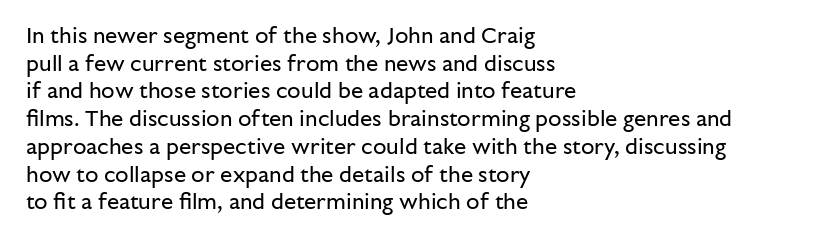
The image shows 22 px text type, upright; set left-aligned, normal line spacing (1.26x), normal letter spacing, not underlined.
